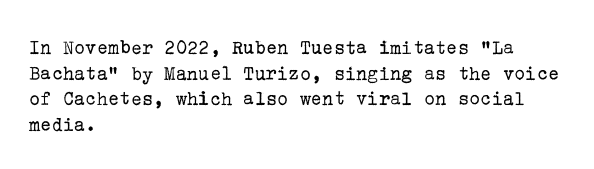
Does extra space separate the letters? No, they use regular spacing. The passage is arranged the way most books set body copy — flush left. The area under the type is left untouched. The face looks like a standard text weight, possibly lighter. Notice how the stems are strictly vertical — no italics here.
